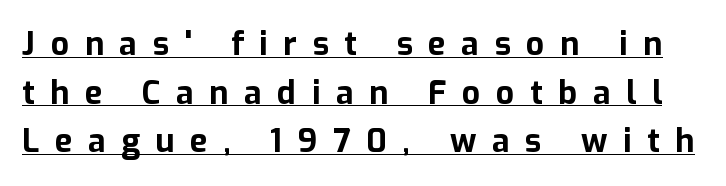
Q: Is the text bold? A: Yes.
Q: Is the text italic (slanted)? A: No, it is upright.
Q: Is the typeface a serif or a sans-serif typeface? A: Sans-serif.
Q: Is the text underlined? A: Yes.
Q: Is the spacing between letters normal or unusually wide? A: Unusually wide.
Q: Is the spacing between lines tight, normal or loose? A: Normal.
Q: Width (condensed, normal, or wide)? A: Normal.
Q: Stroke contrast? A: Low.
Q: x-height? A: Medium.
Q: Monospaced? A: No.
